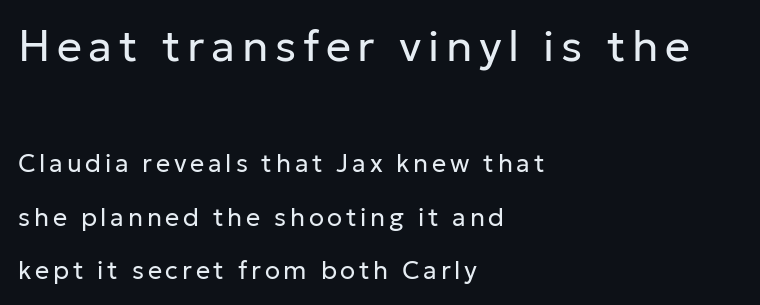
Q: Is the text bold? A: No.
Q: Is the text italic (slanted)? A: No, it is upright.
Q: Is the typeface a serif or a sans-serif typeface? A: Sans-serif.
Q: Is the text underlined? A: No.
Q: How is the paragraph aligned? A: Left-aligned.
Q: Is the spacing between lines tight, normal or loose? A: Loose.
Q: Which block of text is set in a larger size, the first (top) or the second (bottom)? A: The first (top) one.
Q: Width (condensed, normal, or wide)? A: Normal.
Q: Stroke contrast? A: Low.
Q: x-height? A: Medium.
Q: Monospaced? A: No.
